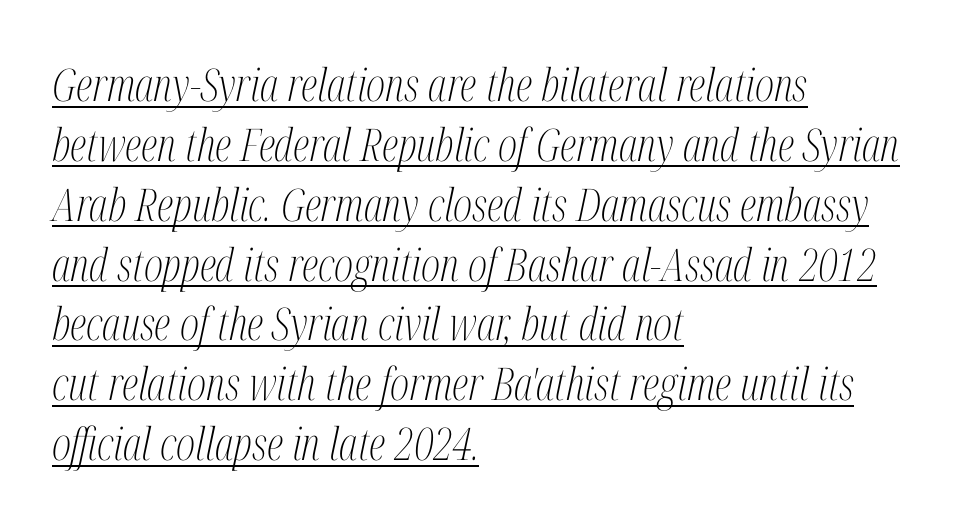
{"serif": "yes", "italic": "yes", "lean": "right", "slant_degrees": 12, "bold": "no", "weight": "light", "width": "condensed", "stroke_contrast": "medium", "x_height": "medium", "monospaced": "no", "underline": "yes", "align": "left", "line_spacing": "normal", "line_spacing_ratio": 1.33, "letter_spacing": "normal", "letter_spacing_em": 0.0, "glyph_px": 45}
